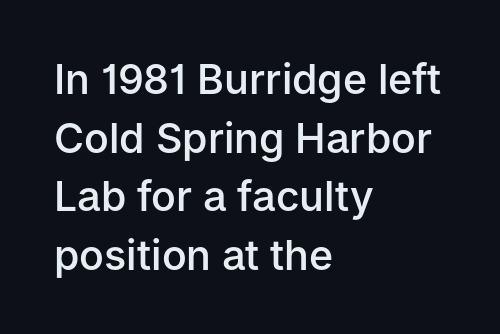
The image shows 41 px semibold sans-serif type, upright; set left-aligned, normal line spacing (1.43x), normal letter spacing, not underlined; low stroke contrast and a medium x-height.
